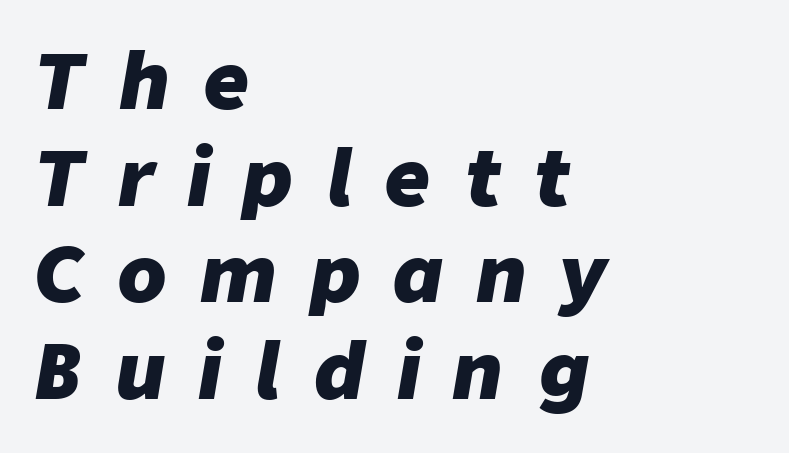
Q: Is the text bold? A: Yes.
Q: Is the text italic (slanted)? A: Yes, it leans right by about 9 degrees.
Q: Is the text underlined? A: No.
Q: How is the paragraph aligned? A: Left-aligned.
Q: Is the spacing between letters normal or unusually wide? A: Unusually wide.
Q: Width (condensed, normal, or wide)? A: Normal.
Q: Stroke contrast? A: Low.
Q: x-height? A: Medium.
Q: Monospaced? A: No.
